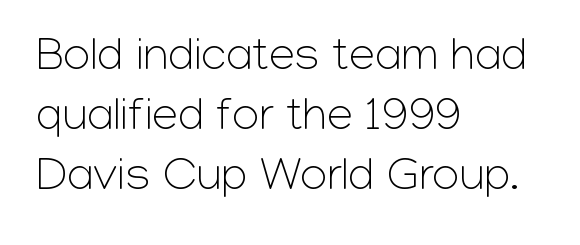
Q: Is the text bold? A: No.
Q: Is the text italic (slanted)? A: No, it is upright.
Q: Is the typeface a serif or a sans-serif typeface? A: Sans-serif.
Q: Is the text underlined? A: No.
Q: How is the paragraph aligned? A: Left-aligned.
Q: Is the spacing between letters normal or unusually wide? A: Normal.
Q: Is the spacing between lines tight, normal or loose? A: Normal.
Q: Width (condensed, normal, or wide)? A: Normal.
Q: Stroke contrast? A: Low.
Q: x-height? A: Medium.
Q: Monospaced? A: No.
